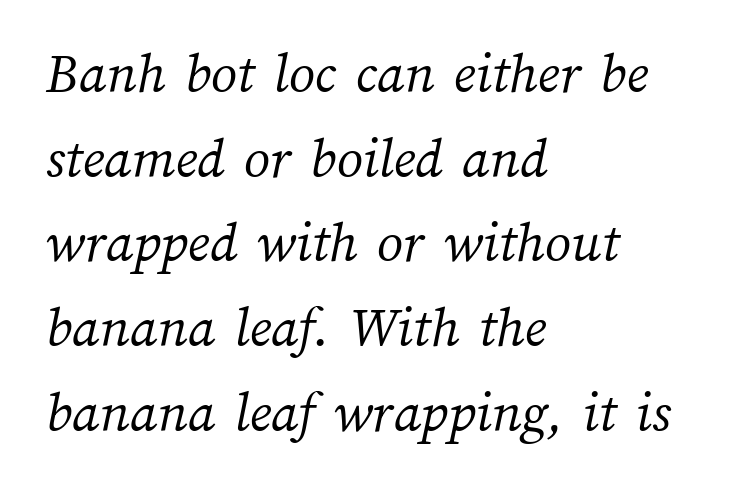
The image shows 58 px light type; set left-aligned, normal line spacing (1.46x), normal letter spacing, not underlined; medium stroke contrast and a medium x-height.
